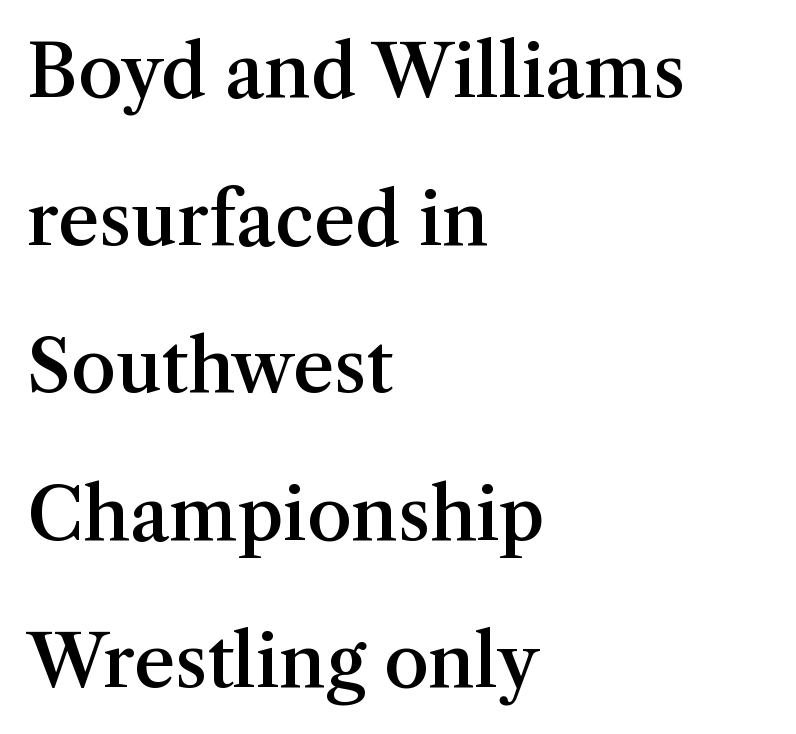
The image shows 72 px semibold serif type, upright; set left-aligned, loose line spacing (2.05x), normal letter spacing, not underlined; medium stroke contrast and a medium x-height.
